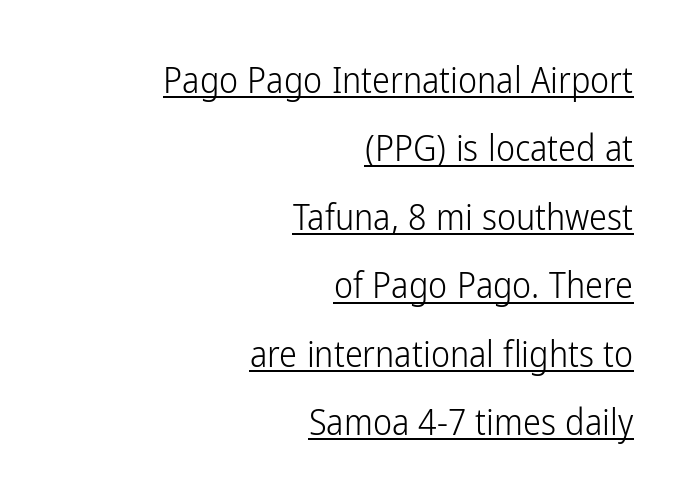
The image shows 36 px light, condensed sans-serif type, upright; set right-aligned, loose line spacing (1.9x), normal letter spacing, underlined; low stroke contrast and a medium x-height.
